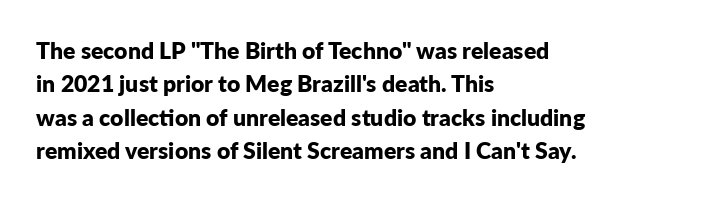
Every letter is thick-stroked: bold, no question. The space directly below the letters is spotless. How would I describe the line gaps? Plain and ordinary. A classic flush-left, rag-right setting is used for this passage. The specimen reads as upright at a glance.
